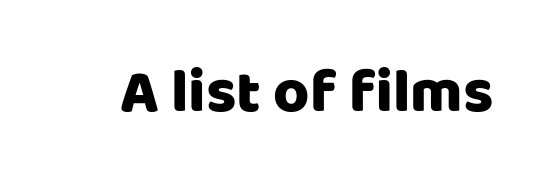
The image shows 62 px sans-serif type, upright; set normal letter spacing, not underlined; low stroke contrast and a large x-height.
